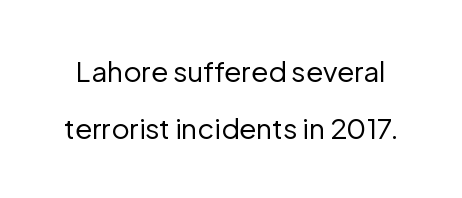
The image shows 28 px regular-weight sans-serif type, upright; set loose line spacing (2.03x), normal letter spacing, not underlined; low stroke contrast and a medium x-height.
